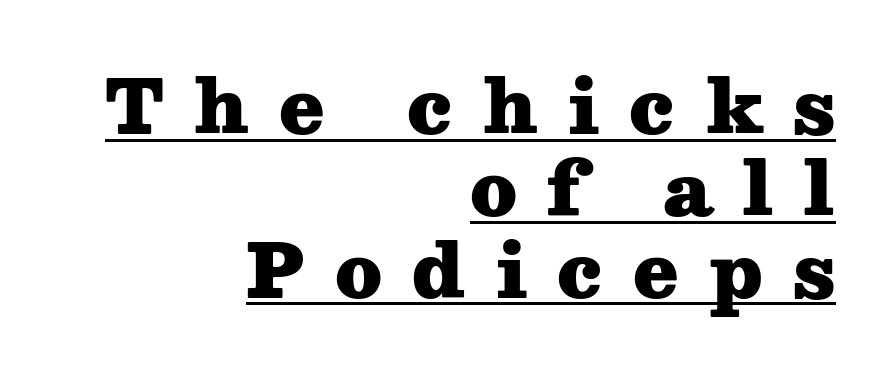
On the weight axis this lands at bold, roughly 700. In CSS terms this would be text-align: right. A typesetter would call this heavily tracked-out type. The letters carry serifs — small finishing strokes at the ends of their stems.
